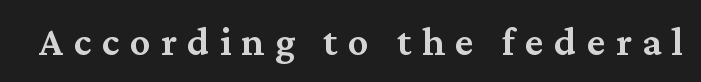
Q: Is the text bold? A: Semi-bold.
Q: Is the text italic (slanted)? A: No, it is upright.
Q: Is the typeface a serif or a sans-serif typeface? A: Serif.
Q: Is the text underlined? A: No.
Q: Is the spacing between letters normal or unusually wide? A: Unusually wide.
Q: Width (condensed, normal, or wide)? A: Normal.
Q: Stroke contrast? A: Medium.
Q: x-height? A: Medium.
Q: Monospaced? A: No.
